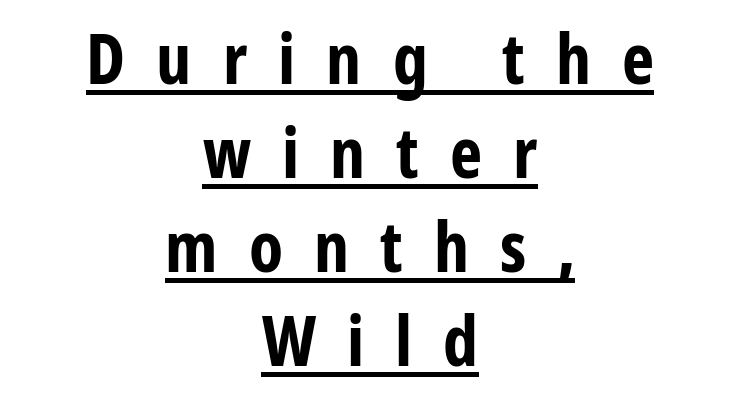
{"serif": "no", "italic": "no", "bold": "yes", "weight": "bold", "width": "condensed", "stroke_contrast": "low", "x_height": "medium", "monospaced": "no", "underline": "yes", "align": "center", "line_spacing": "normal", "line_spacing_ratio": 1.36, "letter_spacing": "wide", "letter_spacing_em": 0.45, "glyph_px": 69}
